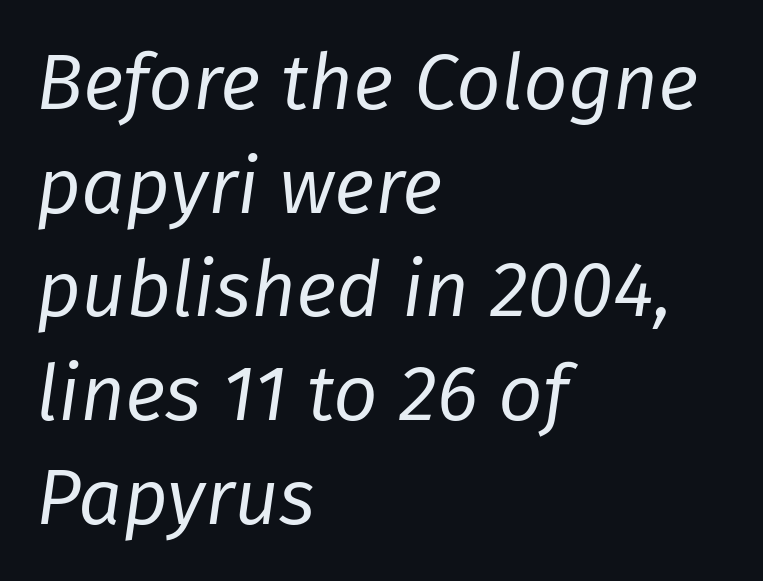
Descenders hang freely into open space. Looks like regular typesetting: each glyph gets only the width it needs. Characters are canted at an angle relative to the baseline's perpendicular. The passage shown has conventional tracking throughout.
